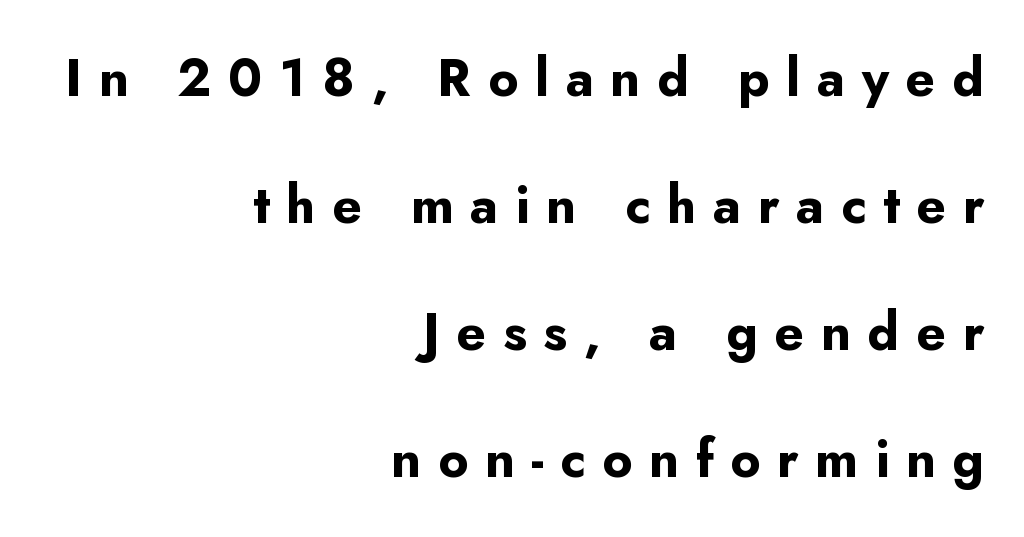
The image shows 52 px bold sans-serif type, upright; set right-aligned, loose line spacing (2.44x), unusually wide letter spacing (+0.32 em), not underlined; low stroke contrast and a small x-height.
